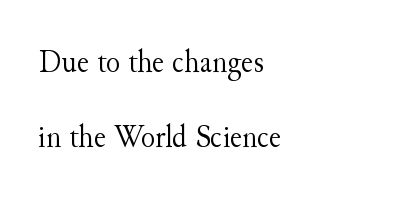
Line beginnings align vertically; line endings do not. If you measured baseline to baseline, you'd find a long distance. Any mark beneath the type? The region is blank. The font is comparable to plain body text, perhaps lighter.
